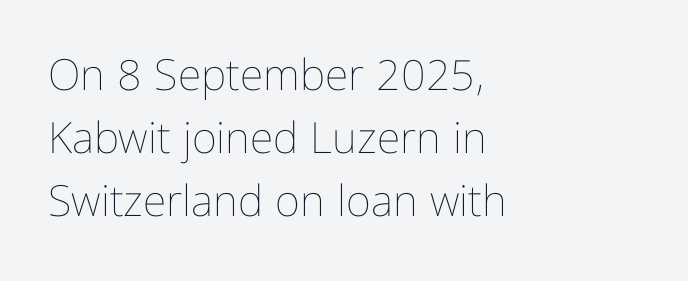
The image shows 43 px thin, condensed type, upright; set left-aligned, normal line spacing (1.46x), normal letter spacing, not underlined; low stroke contrast and a medium x-height.
